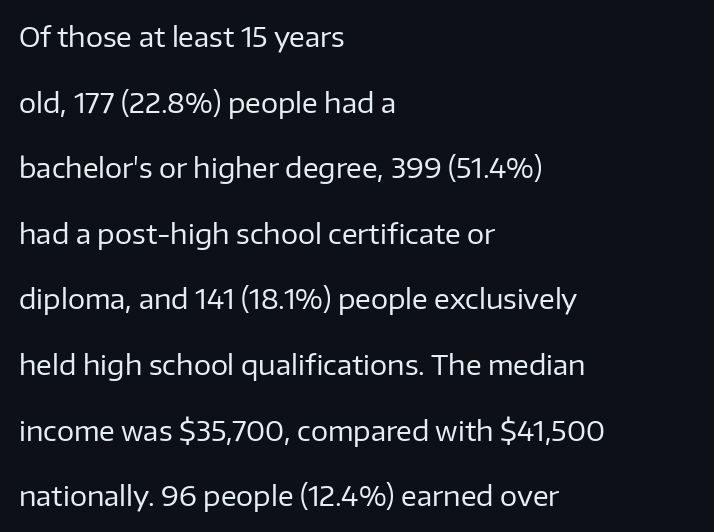
The image shows 27 px text type, upright; set left-aligned, loose line spacing (2.43x), normal letter spacing, not underlined.
